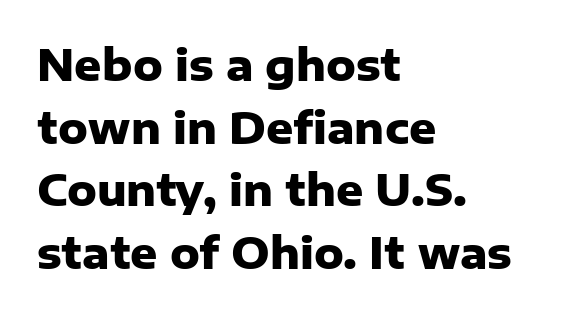
Q: Is the text bold? A: Yes.
Q: Is the text italic (slanted)? A: No, it is upright.
Q: Is the typeface a serif or a sans-serif typeface? A: Sans-serif.
Q: Is the text underlined? A: No.
Q: How is the paragraph aligned? A: Left-aligned.
Q: Is the spacing between letters normal or unusually wide? A: Normal.
Q: Is the spacing between lines tight, normal or loose? A: Normal.
Q: Width (condensed, normal, or wide)? A: Normal.
Q: Stroke contrast? A: Low.
Q: x-height? A: Medium.
Q: Monospaced? A: No.
